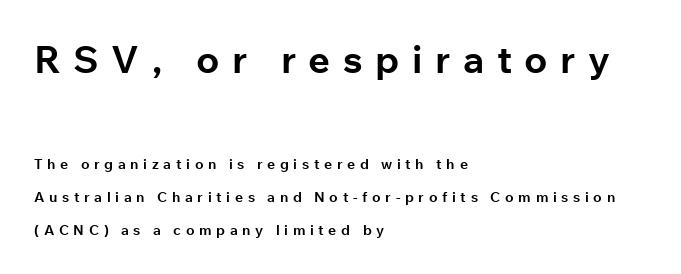
Q: Is the text bold? A: Yes.
Q: Is the text italic (slanted)? A: No, it is upright.
Q: Is the typeface a serif or a sans-serif typeface? A: Sans-serif.
Q: Is the text underlined? A: No.
Q: How is the paragraph aligned? A: Left-aligned.
Q: Is the spacing between letters normal or unusually wide? A: Unusually wide.
Q: Is the spacing between lines tight, normal or loose? A: Loose.
Q: Which block of text is set in a larger size, the first (top) or the second (bottom)? A: The first (top) one.
Q: Width (condensed, normal, or wide)? A: Normal.
Q: Stroke contrast? A: Low.
Q: x-height? A: Medium.
Q: Monospaced? A: No.
